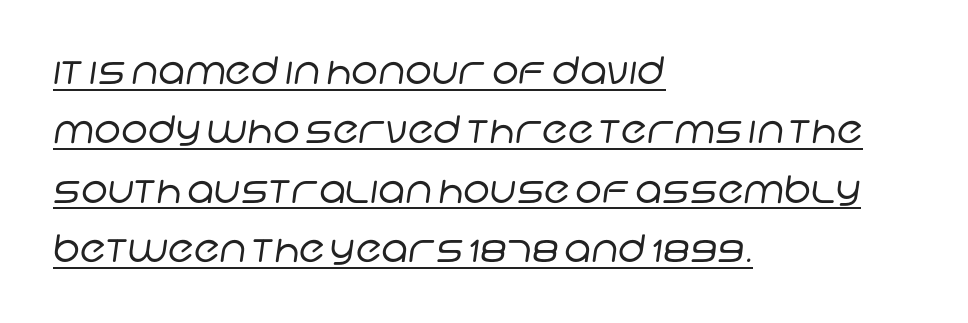
The image shows 38 px regular-weight sans-serif type; set left-aligned, normal line spacing (1.56x), normal letter spacing, underlined; low stroke contrast and a large x-height.
